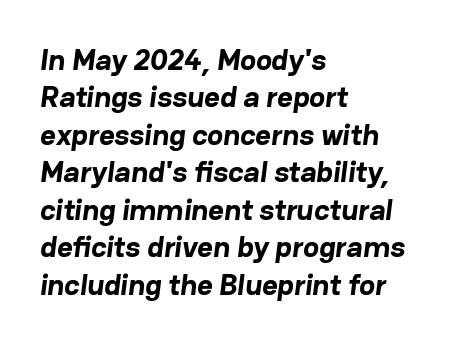
The image shows 30 px bold sans-serif type; set left-aligned, normal line spacing (1.25x), normal letter spacing, not underlined; low stroke contrast and a medium x-height.
